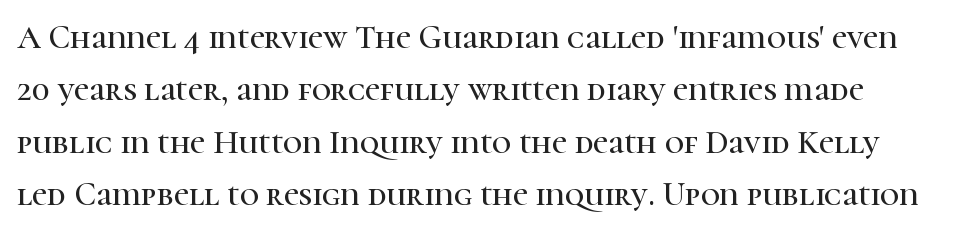
Q: Is the text italic (slanted)? A: No, it is upright.
Q: Is the typeface a serif or a sans-serif typeface? A: Serif.
Q: Is the text underlined? A: No.
Q: Is the spacing between letters normal or unusually wide? A: Normal.
Q: Is the spacing between lines tight, normal or loose? A: Normal.
Q: Width (condensed, normal, or wide)? A: Normal.
Q: Stroke contrast? A: High.
Q: x-height? A: Medium.
Q: Monospaced? A: No.
